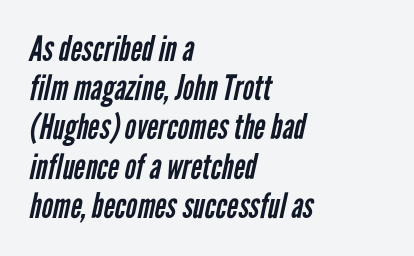
The image shows 35 px regular-weight, condensed sans-serif type; set left-aligned, tight line spacing (1.12x), normal letter spacing, not underlined; low stroke contrast and a medium x-height.
